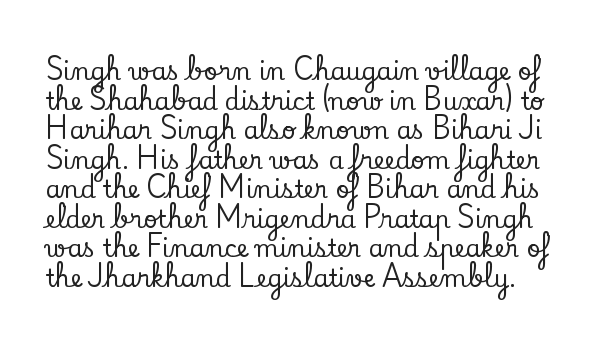
The passage shown has conventional tracking throughout. The letters stand straight up with perfectly vertical stems. This rendering features lettering with no underline.
